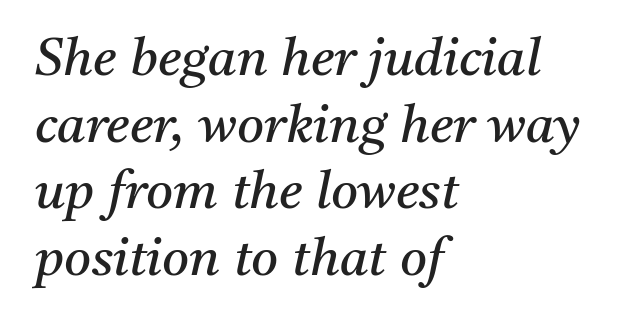
Q: Is the text bold? A: No.
Q: Is the text italic (slanted)? A: Yes, it leans right by about 11 degrees.
Q: Is the typeface a serif or a sans-serif typeface? A: Serif.
Q: Is the text underlined? A: No.
Q: How is the paragraph aligned? A: Left-aligned.
Q: Is the spacing between letters normal or unusually wide? A: Normal.
Q: Is the spacing between lines tight, normal or loose? A: Normal.
Q: Width (condensed, normal, or wide)? A: Normal.
Q: Stroke contrast? A: Medium.
Q: x-height? A: Medium.
Q: Monospaced? A: No.
